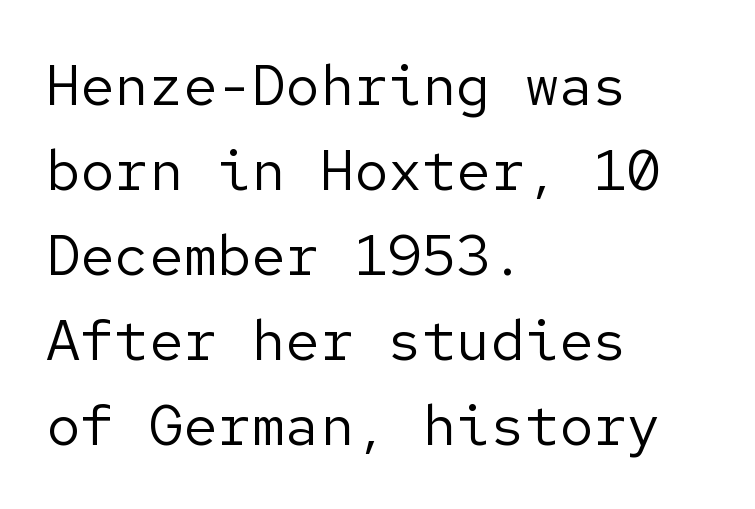
Which margin do the lines hug? The left one — the right edge is uneven. It's the straight-up-and-down kind of type. The passage shown has conventional tracking throughout. Type without underlining. Grotesque or geometric, the face here clearly has no serifs.
